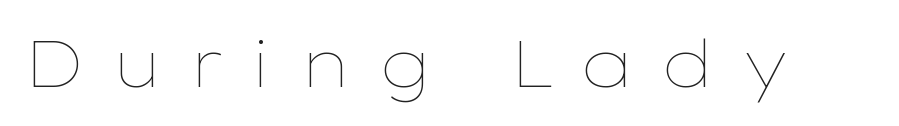
Plain, unruled lines of type. Is there any slant? The stems are plumb. No letter is thick-stroked: the sample isn't bold. Look at the tracking — it's clearly loosened, letters drifting apart.
